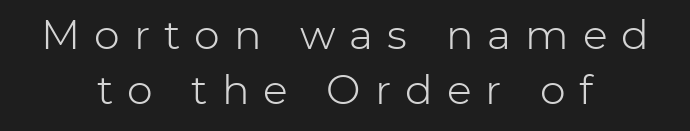
Q: Is the text bold? A: No.
Q: Is the text italic (slanted)? A: No, it is upright.
Q: Is the typeface a serif or a sans-serif typeface? A: Sans-serif.
Q: Is the text underlined? A: No.
Q: How is the paragraph aligned? A: Centered.
Q: Is the spacing between letters normal or unusually wide? A: Unusually wide.
Q: Is the spacing between lines tight, normal or loose? A: Normal.
Q: Width (condensed, normal, or wide)? A: Normal.
Q: Stroke contrast? A: Low.
Q: x-height? A: Medium.
Q: Monospaced? A: No.
